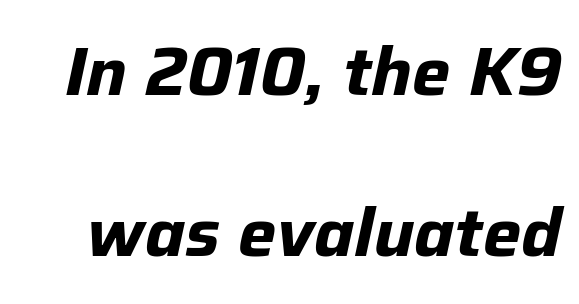
Yep, that's italic — everything's leaning. The passage shown has conventional tracking throughout. Its strokes are broad and dark, the hallmark of bold type. Spacing verdict: proportional, widths tailored to each character. The words here are not underlined. Is there much room between lines? Yes — plenty of vertical air separates them.
